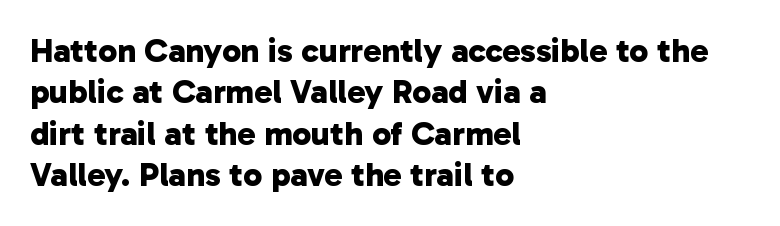
The compositor pushed each line to the left boundary. Type style note: lacks serifs. Words float on clear page, feet unadorned. The horizontal fit of the characters is conventional and even.
